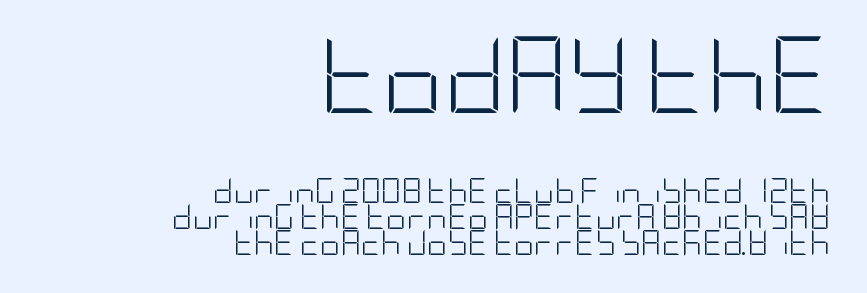
Decoration check: the copy has no underline. Characters remain perfectly vertical along every line. The space between consecutive lines is stingy. The initial chunk of copy outweighs the following chunk in type size. Letters have the restrained weight of plain body copy at most. How are the letters spaced? Ordinarily, with no added tracking.
